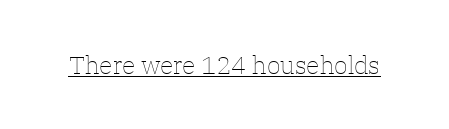
{"italic": "no", "bold": "no", "underline": "yes", "letter_spacing": "normal", "letter_spacing_em": 0.0, "glyph_px": 25}
